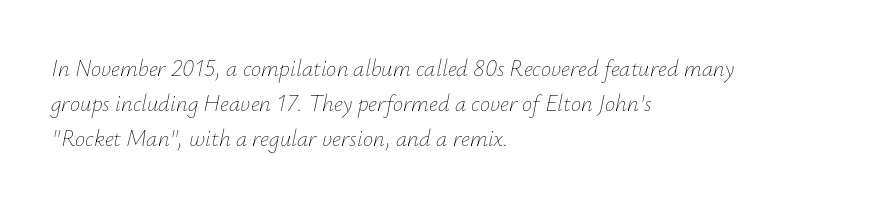
{"italic": "yes", "lean": "right", "slant_degrees": 12, "bold": "no", "underline": "no", "align": "left", "line_spacing": "normal", "line_spacing_ratio": 1.53, "letter_spacing": "normal", "letter_spacing_em": 0.0, "glyph_px": 23}
